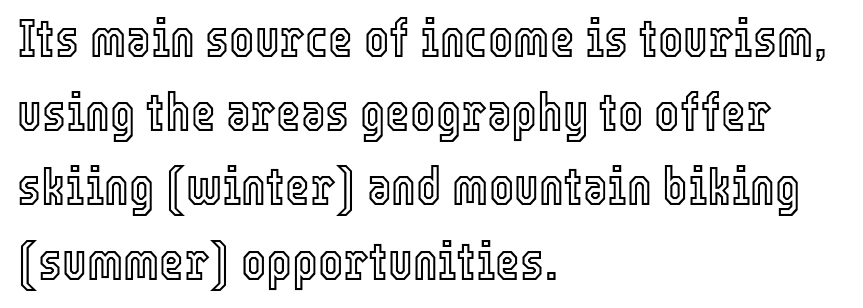
Q: Is the text italic (slanted)? A: No, it is upright.
Q: Is the text underlined? A: No.
Q: How is the paragraph aligned? A: Left-aligned.
Q: Is the spacing between letters normal or unusually wide? A: Normal.
Q: Is the spacing between lines tight, normal or loose? A: Normal.
Q: Width (condensed, normal, or wide)? A: Condensed.
Q: x-height? A: Medium.
Q: Monospaced? A: No.
